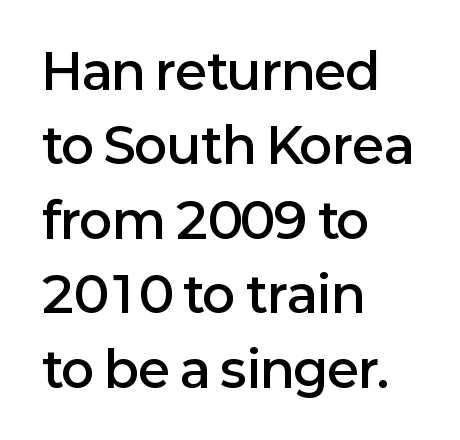
Line beginnings align vertically; line endings do not. The strokes are fattened partway — semibold, not bold. Characters follow at the spacing the type designer built in. This block has exactly the height ordinary leading produces. The area under the type is left untouched.
